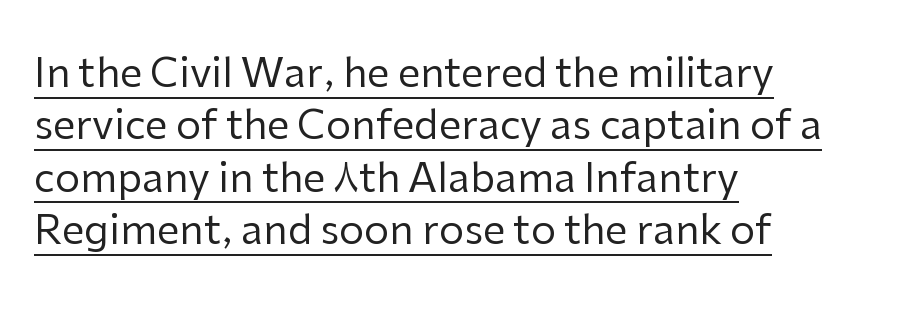
Q: Is the text bold? A: No.
Q: Is the text italic (slanted)? A: No, it is upright.
Q: Is the typeface a serif or a sans-serif typeface? A: Sans-serif.
Q: Is the text underlined? A: Yes.
Q: How is the paragraph aligned? A: Left-aligned.
Q: Is the spacing between letters normal or unusually wide? A: Normal.
Q: Is the spacing between lines tight, normal or loose? A: Normal.
Q: Width (condensed, normal, or wide)? A: Normal.
Q: Stroke contrast? A: Low.
Q: x-height? A: Medium.
Q: Monospaced? A: No.
